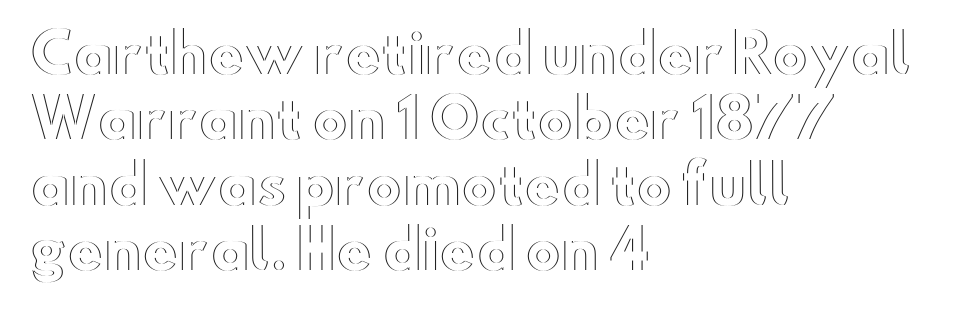
Is the letter spacing exaggerated? No — it looks like the ordinary default. The rag falls on the right side of this text block. Here the designer chose a conventional face with non-uniform glyph widths. Designer's note — italics off, roman on.
